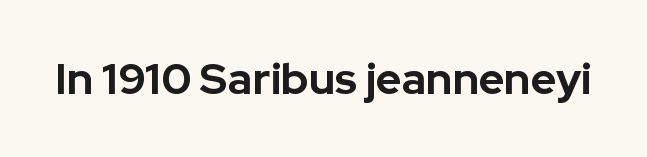
Q: Is the text bold? A: Yes.
Q: Is the text italic (slanted)? A: No, it is upright.
Q: Is the typeface a serif or a sans-serif typeface? A: Sans-serif.
Q: Is the text underlined? A: No.
Q: Is the spacing between letters normal or unusually wide? A: Normal.
Q: Width (condensed, normal, or wide)? A: Normal.
Q: Stroke contrast? A: Low.
Q: x-height? A: Medium.
Q: Monospaced? A: No.
